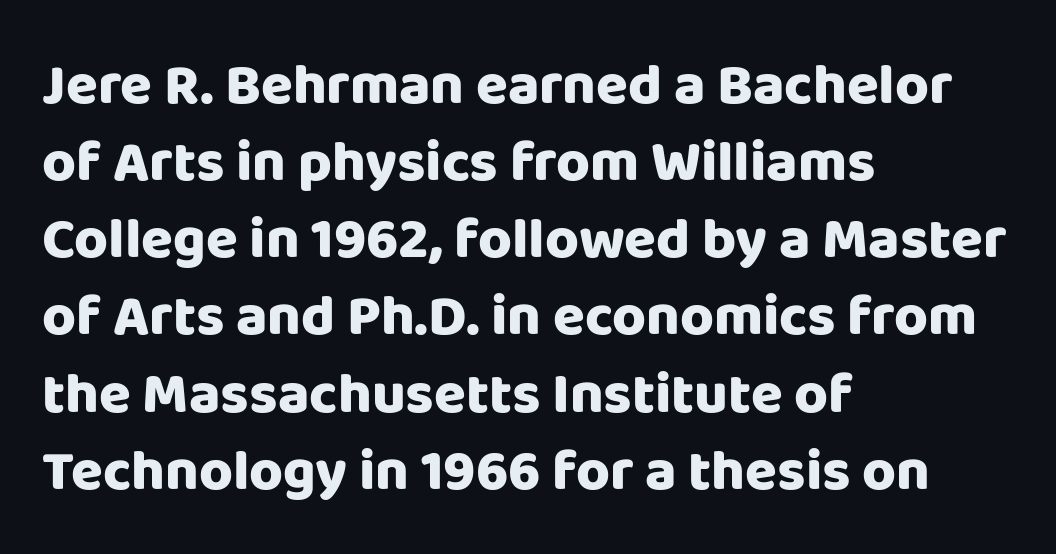
Q: Is the text bold? A: Yes.
Q: Is the text italic (slanted)? A: No, it is upright.
Q: Is the typeface a serif or a sans-serif typeface? A: Sans-serif.
Q: Is the text underlined? A: No.
Q: How is the paragraph aligned? A: Left-aligned.
Q: Is the spacing between letters normal or unusually wide? A: Normal.
Q: Is the spacing between lines tight, normal or loose? A: Normal.
Q: Width (condensed, normal, or wide)? A: Normal.
Q: Stroke contrast? A: Low.
Q: x-height? A: Large.
Q: Monospaced? A: No.
